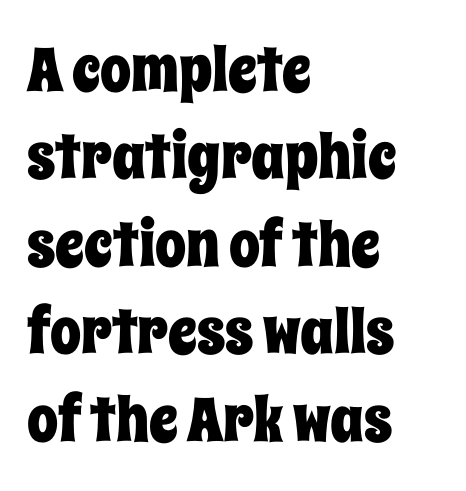
The image shows 62 px condensed type, upright; set left-aligned, normal line spacing (1.41x), normal letter spacing, not underlined; low stroke contrast and a large x-height.
